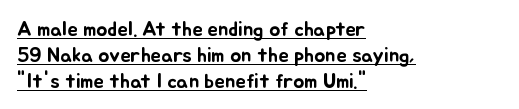
The image shows 21 px text type, upright; set left-aligned, line spacing 1.24x, normal letter spacing, underlined.
